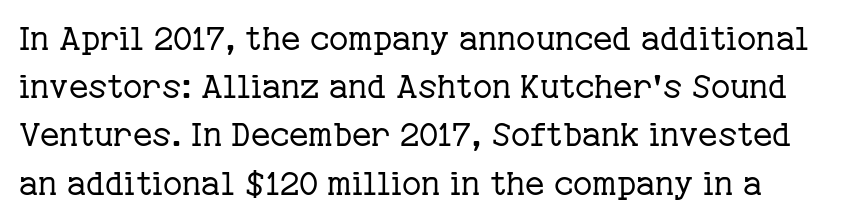
This is not heavy type; no bold has been used. This is serif lettering, the kind often seen in printed books. This is roman type, the default non-slanted kind. The baseline area is clear. Leading: standard. Each word holds together tightly as a unit, with standard inter-letter gaps.
